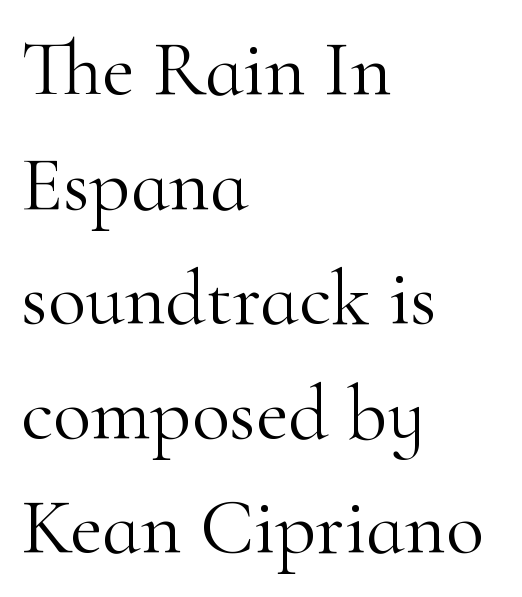
{"serif": "yes", "italic": "no", "bold": "no", "weight": "light", "width": "normal", "stroke_contrast": "high", "x_height": "small", "monospaced": "no", "underline": "no", "align": "left", "line_spacing": "normal", "line_spacing_ratio": 1.45, "letter_spacing": "normal", "letter_spacing_em": 0.0, "glyph_px": 79}
